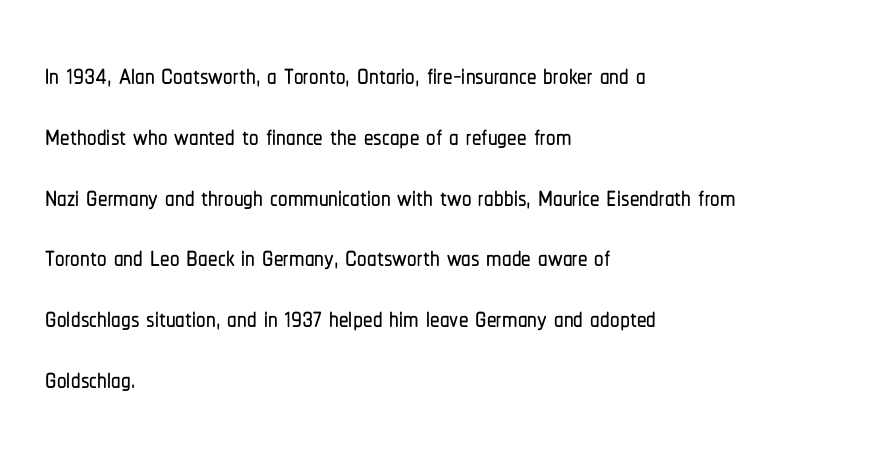
The specimen omits any rule beneath the text block's lines. If you measured baseline to baseline, you'd find a middling distance. Is this a fixed-width face? No — the glyphs have proportional, varying widths. Grotesque or geometric, the face here clearly has no serifs.
